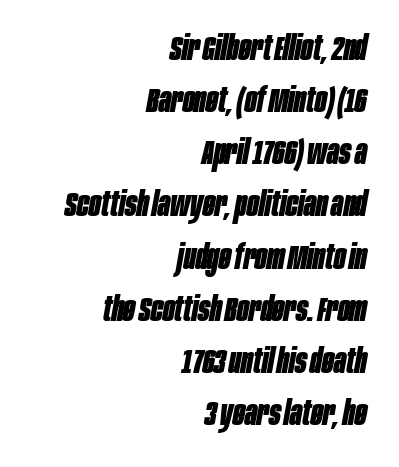
Q: Is the text bold? A: Yes.
Q: Is the text italic (slanted)? A: Yes, it leans right by about 10 degrees.
Q: Is the text underlined? A: No.
Q: How is the paragraph aligned? A: Right-aligned.
Q: Is the spacing between letters normal or unusually wide? A: Normal.
Q: Is the spacing between lines tight, normal or loose? A: Normal.
Q: Width (condensed, normal, or wide)? A: Condensed.
Q: Stroke contrast? A: Low.
Q: x-height? A: Large.
Q: Monospaced? A: No.
